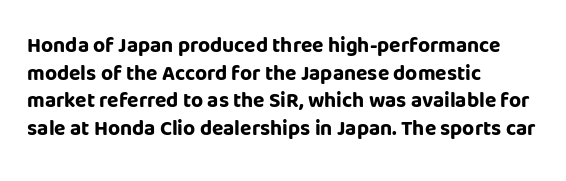
The image shows 21 px bold type, upright; set left-aligned, normal line spacing (1.32x), normal letter spacing, not underlined.
